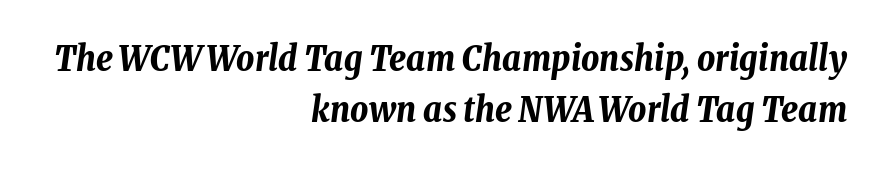
Q: Is the text bold? A: Yes.
Q: Is the text italic (slanted)? A: Yes, it leans right by about 8 degrees.
Q: Is the text underlined? A: No.
Q: How is the paragraph aligned? A: Right-aligned.
Q: Is the spacing between letters normal or unusually wide? A: Normal.
Q: Is the spacing between lines tight, normal or loose? A: Normal.
Q: Width (condensed, normal, or wide)? A: Condensed.
Q: Stroke contrast? A: Low.
Q: x-height? A: Medium.
Q: Monospaced? A: No.
